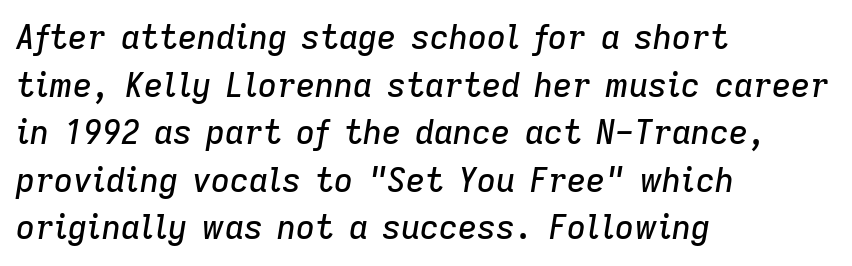
The image shows 33 px text type, italic (leaning right); set left-aligned, normal line spacing (1.44x), normal letter spacing, not underlined; low stroke contrast and a medium x-height.
